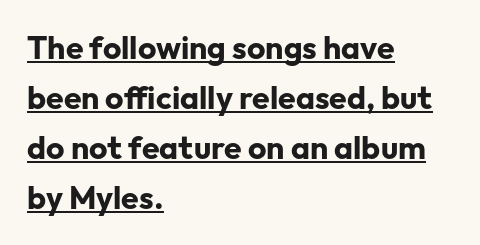
The type sits square on the baseline with zero lean. The setting favours the left margin, as ordinary paragraphs usually do. Character widths vary here, with narrow letters taking less room than wide ones. Its strokes are broad and dark, the hallmark of bold type.
